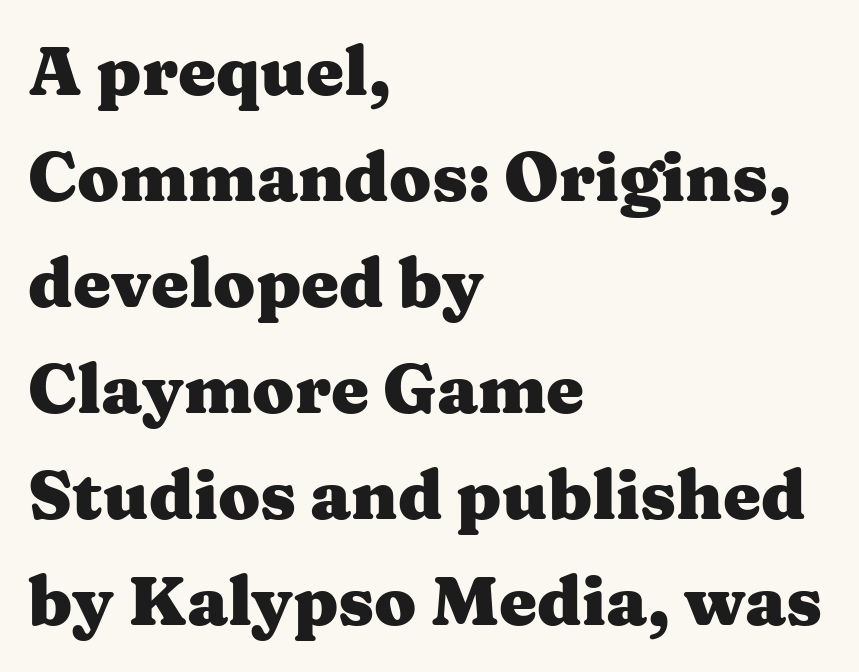
Q: Is the text bold? A: Yes.
Q: Is the text italic (slanted)? A: No, it is upright.
Q: Is the typeface a serif or a sans-serif typeface? A: Serif.
Q: Is the text underlined? A: No.
Q: How is the paragraph aligned? A: Left-aligned.
Q: Is the spacing between letters normal or unusually wide? A: Normal.
Q: Is the spacing between lines tight, normal or loose? A: Normal.
Q: Width (condensed, normal, or wide)? A: Wide.
Q: Stroke contrast? A: Medium.
Q: x-height? A: Medium.
Q: Monospaced? A: No.
